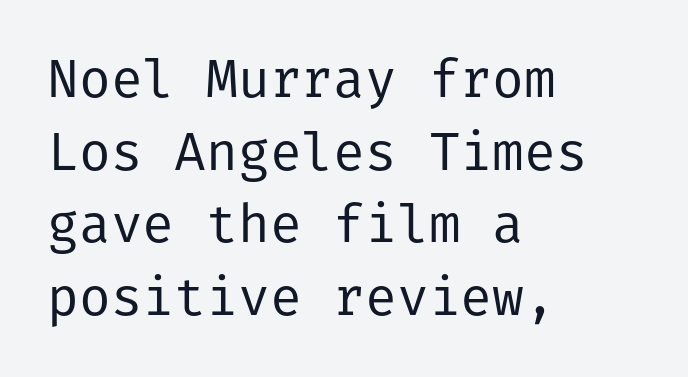
It's the straight-up-and-down kind of type. The zone under the glyphs is completely vacant. All the whitespace from short lines collects on the right. Line spacing here is normal. Heft: none added — not bold.
